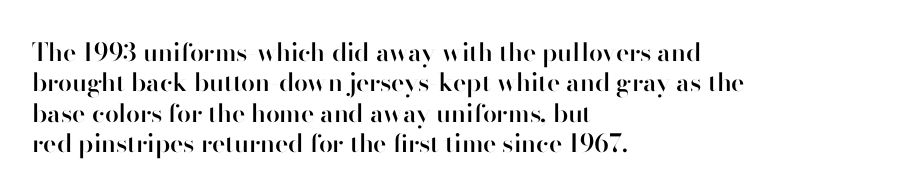
This is moderately heavy type, rendered in semibold. The lines are quadded left. The words here are not underlined. Look at the tracking — it's just the regular setting, nothing added. No italicization has been applied; the sample stays upright.
